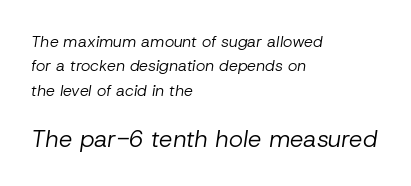
The image shows 24 px text type, italic (leaning right); set left-aligned, normal line spacing (1.52x), normal letter spacing, not underlined; the second (bottom) block is 1.5x larger.
